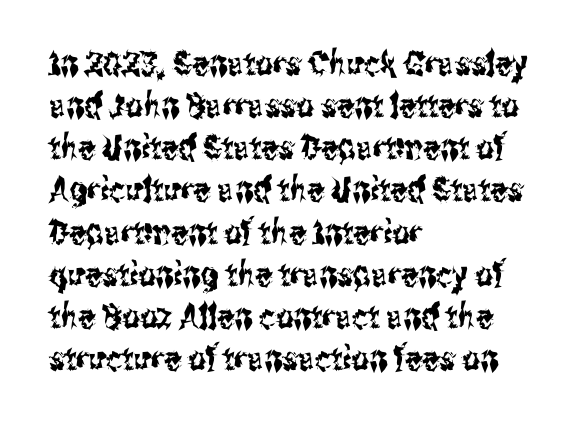
{"serif": "no", "italic": "no", "width": "condensed", "stroke_contrast": "medium", "x_height": "medium", "monospaced": "no", "underline": "no", "align": "left", "line_spacing_ratio": 1.24, "letter_spacing": "normal", "letter_spacing_em": 0.0, "glyph_px": 34}
